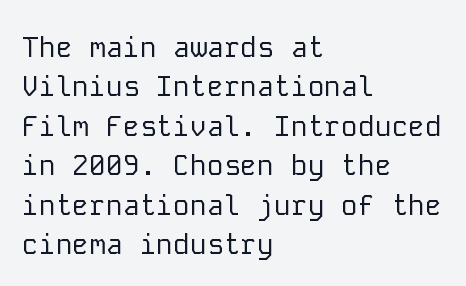
{"serif": "no", "italic": "no", "bold": "no", "weight": "regular", "width": "normal", "stroke_contrast": "low", "x_height": "medium", "monospaced": "yes", "underline": "no", "align": "left", "line_spacing": "normal", "line_spacing_ratio": 1.41, "letter_spacing": "normal", "letter_spacing_em": 0.0, "glyph_px": 28}
